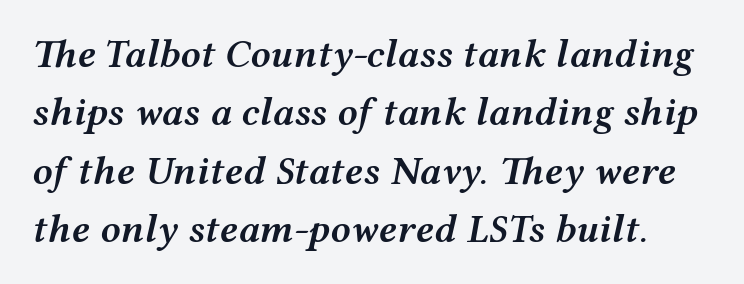
{"italic": "yes", "lean": "right", "slant_degrees": 12, "bold": "semi", "weight": "semibold", "width": "wide", "stroke_contrast": "medium", "x_height": "medium", "monospaced": "no", "underline": "no", "line_spacing": "normal", "line_spacing_ratio": 1.46, "letter_spacing": "normal", "letter_spacing_em": 0.0, "glyph_px": 40}
